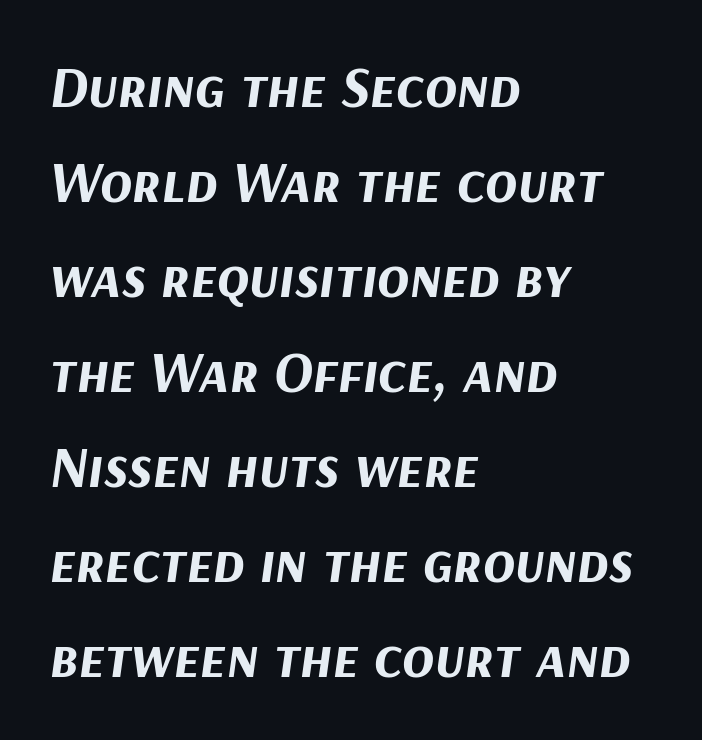
The image shows 59 px bold type, italic (leaning right); set left-aligned, normal line spacing (1.61x), normal letter spacing, not underlined; medium stroke contrast and a medium x-height.
